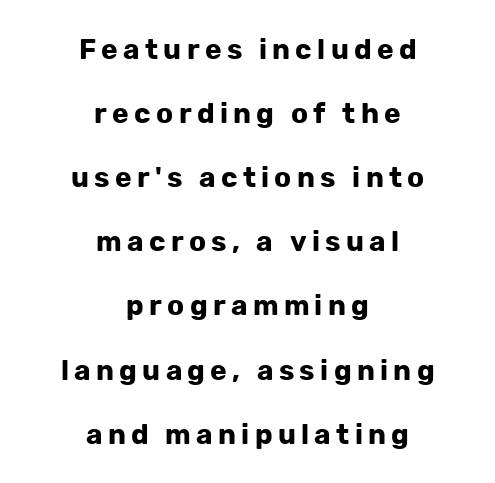
Where is the straight margin? There isn't one; the lines are centered. Quick note: underline off. A dark, heavy texture on the line: the type is bold. The designer dialed line spacing up above the default. You could not count columns in this text — the font is proportionally spaced.
